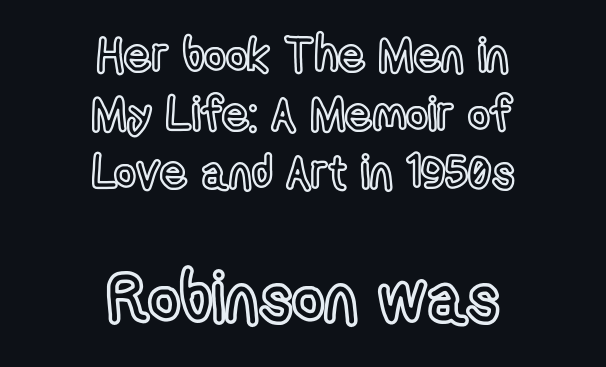
The image shows 70 px condensed type, upright; set centered, normal line spacing (1.25x), normal letter spacing, not underlined; the second (bottom) block is 1.49x larger; a medium x-height.
